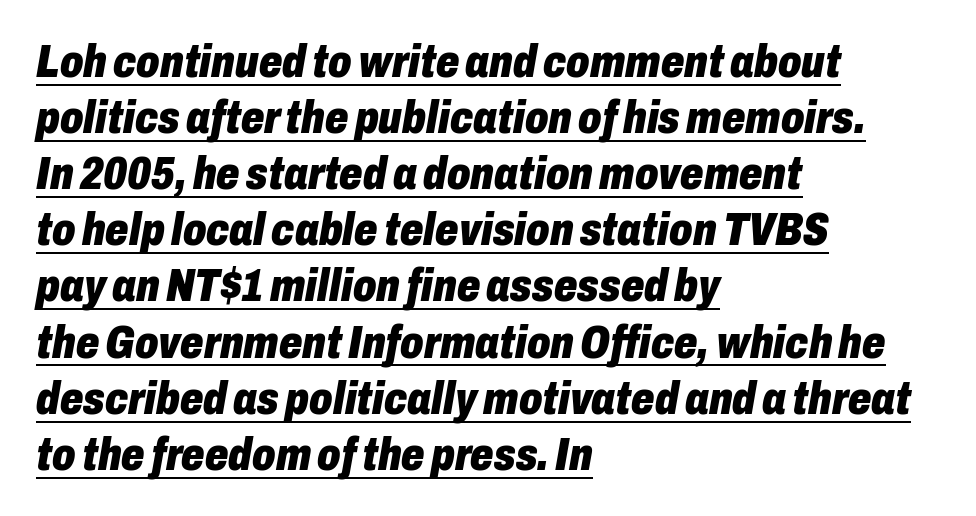
{"italic": "yes", "lean": "right", "slant_degrees": 10, "bold": "yes", "weight": "heavy", "width": "condensed", "stroke_contrast": "low", "x_height": "medium", "monospaced": "no", "underline": "yes", "align": "left", "line_spacing_ratio": 1.22, "letter_spacing": "normal", "letter_spacing_em": 0.0, "glyph_px": 46}
